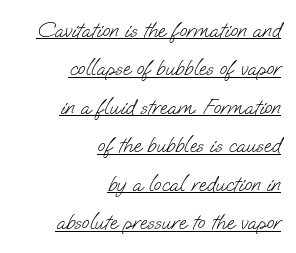
Words appear dense and cohesive because spacing is normal. Each stroke keeps to a modest, everyday thickness or less. What decoration does the sample have? An underline. Right-aligned paragraph, ragged on the left.
